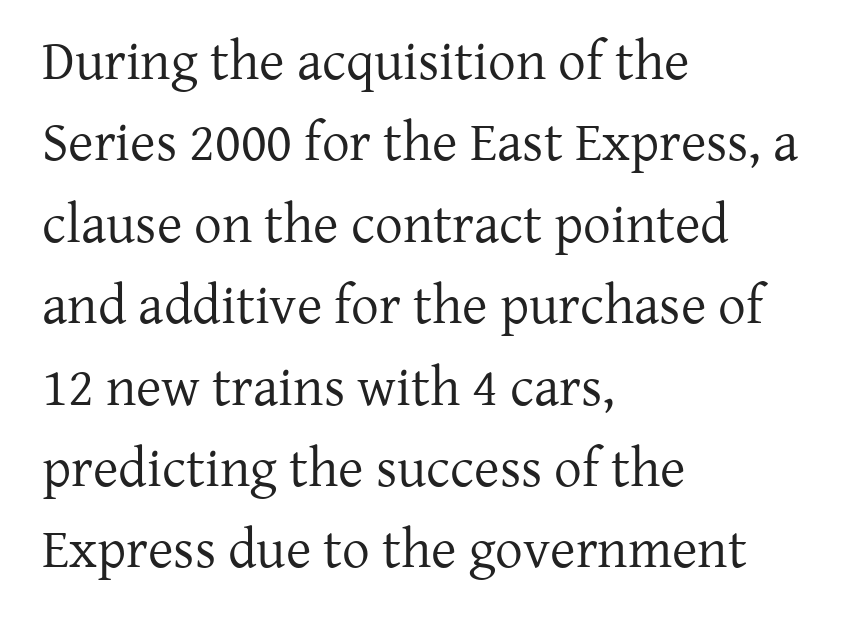
Letters have the restrained weight of plain body copy at most. A typesetter would call this proportional, since set widths differ per character. A typesetter would call this leading conventional body-copy spacing. Notice how the stems are strictly vertical — no italics here.
